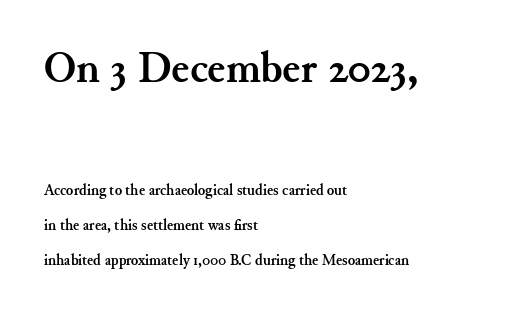
{"serif": "yes", "italic": "no", "bold": "yes", "weight": "semibold", "width": "normal", "stroke_contrast": "medium", "x_height": "small", "monospaced": "no", "underline": "no", "align": "left", "line_spacing": "loose", "line_spacing_ratio": 2.33, "letter_spacing": "normal", "letter_spacing_em": 0.0, "larger_block": "first", "size_ratio": 2.93, "glyph_px": 44}
